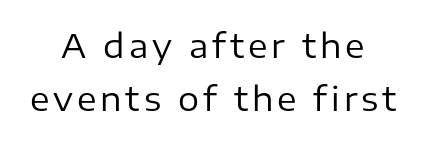
The image shows 33 px regular-weight sans-serif type, upright; set centered, normal line spacing (1.61x), not underlined; low stroke contrast and a medium x-height.
